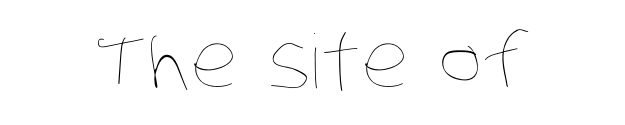
Here the designer chose a conventional face with non-uniform glyph widths. Here the glyphs are tracked normally, forming tight word shapes. A clean baseline with only descenders dipping below it. The font sits on the lighter half of the weight spectrum, regular included.
